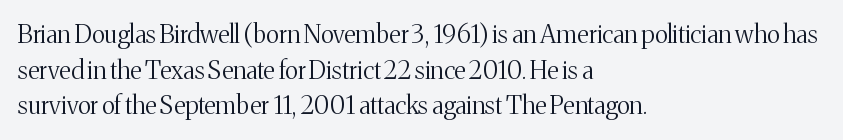
{"italic": "no", "bold": "no", "underline": "no", "align": "left", "line_spacing": "normal", "line_spacing_ratio": 1.43, "letter_spacing": "normal", "letter_spacing_em": 0.0, "glyph_px": 25}
